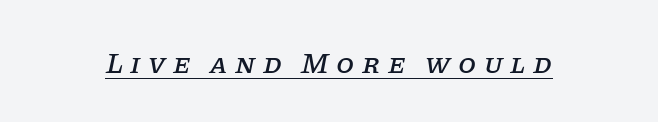
Old-style or modern, the face here clearly has serifs. Observe the lean: these are italic letterforms. Between one letter and the next there's a generous, obvious gap. Somebody hit Ctrl+U on this one — the words are underlined. You could not count columns in this text — the font is proportionally spaced.
